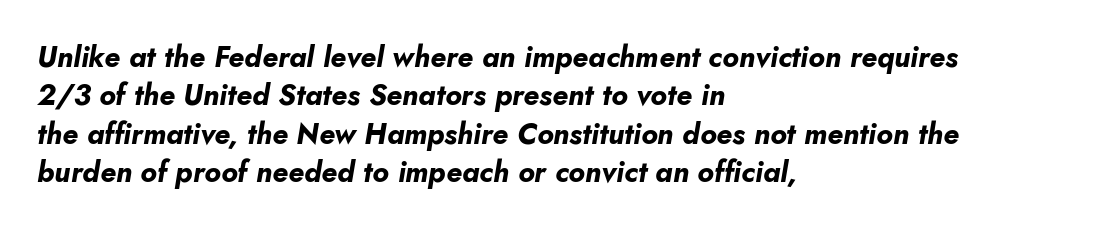
The image shows 29 px bold type, italic (leaning right); set left-aligned, normal line spacing (1.32x), normal letter spacing, not underlined; low stroke contrast and a small x-height.
